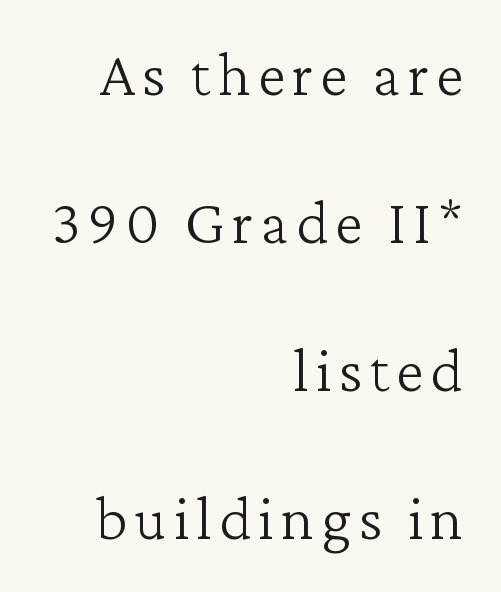
Does the leading feel generous? Absolutely, it's lavish. The letters advance in unequal steps, a hallmark of proportional type. Quick note: not italic, upright. A student would call this right alignment; a typographer would say flush right, rag left.
